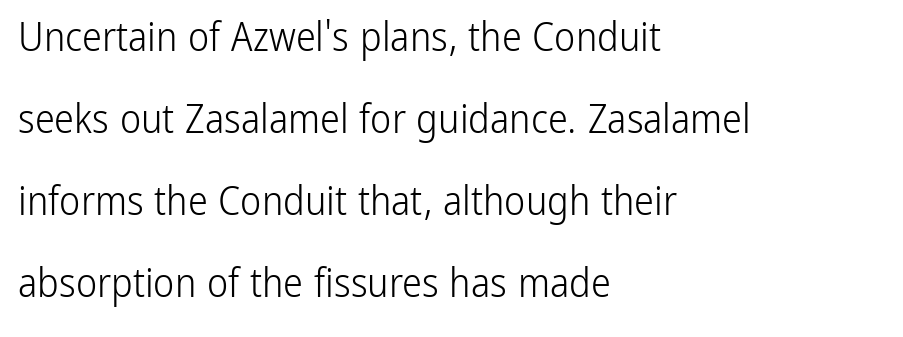
{"serif": "no", "italic": "no", "bold": "no", "weight": "light", "width": "condensed", "stroke_contrast": "low", "x_height": "medium", "monospaced": "no", "underline": "no", "align": "left", "line_spacing": "loose", "line_spacing_ratio": 2.05, "letter_spacing": "normal", "letter_spacing_em": 0.0, "glyph_px": 40}
